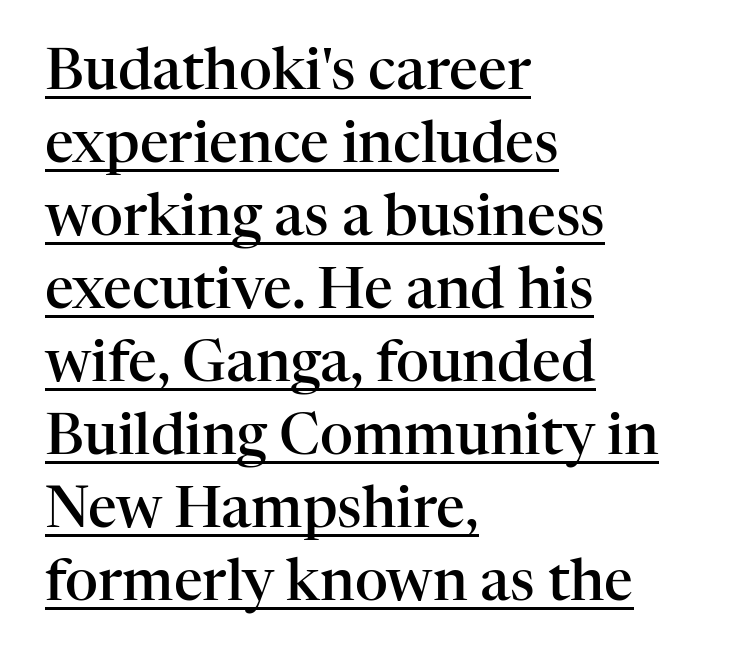
{"serif": "yes", "italic": "no", "bold": "semi", "weight": "semibold", "width": "normal", "stroke_contrast": "high", "x_height": "medium", "monospaced": "no", "underline": "yes", "align": "left", "line_spacing": "normal", "line_spacing_ratio": 1.28, "letter_spacing": "normal", "letter_spacing_em": 0.0, "glyph_px": 57}
